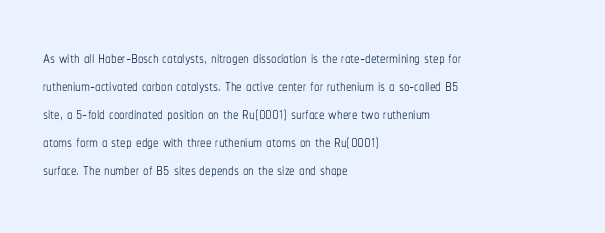
Q: Is the text bold? A: No.
Q: Is the text italic (slanted)? A: No, it is upright.
Q: Is the text underlined? A: No.
Q: How is the paragraph aligned? A: Left-aligned.
Q: Is the spacing between letters normal or unusually wide? A: Normal.
Q: Is the spacing between lines tight, normal or loose? A: Normal.
